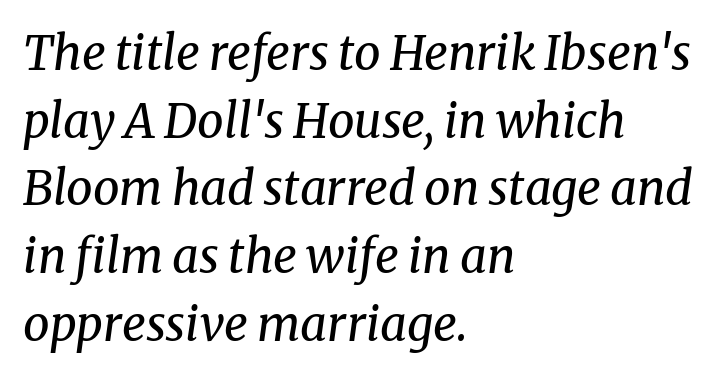
The glyphs look as if they've been sheared to an angle. Examine the stroke ends and you'll spot serifs. Normally led — the rows are evenly, conventionally spaced. The font sits on the lighter half of the weight spectrum, regular included. Descenders are the only things crossing below the line. Line beginnings align vertically; line endings do not.
